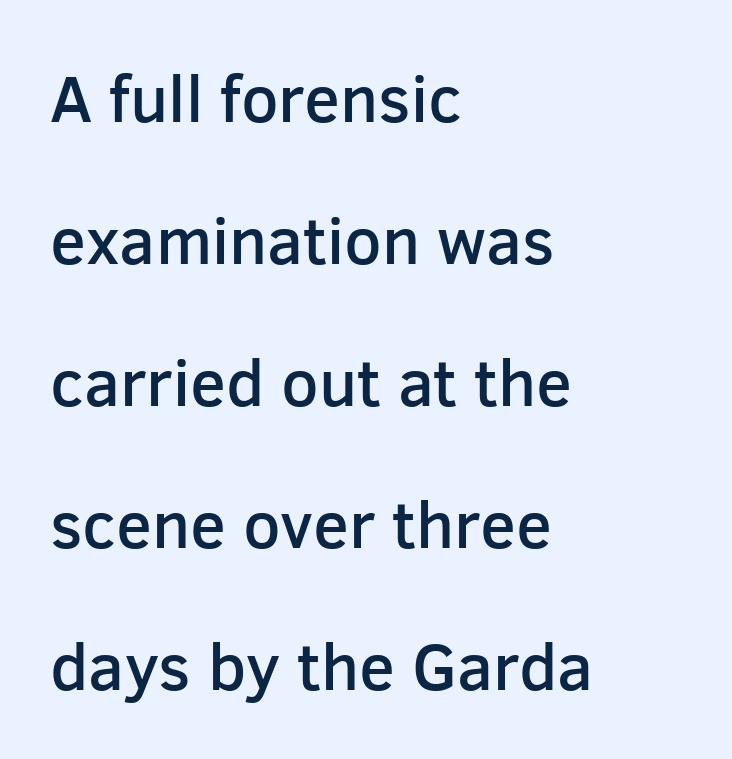
{"serif": "no", "italic": "no", "bold": "semi", "weight": "semibold", "width": "normal", "stroke_contrast": "low", "x_height": "medium", "monospaced": "no", "underline": "no", "align": "left", "line_spacing": "loose", "line_spacing_ratio": 2.15, "letter_spacing": "normal", "letter_spacing_em": 0.0, "glyph_px": 66}
